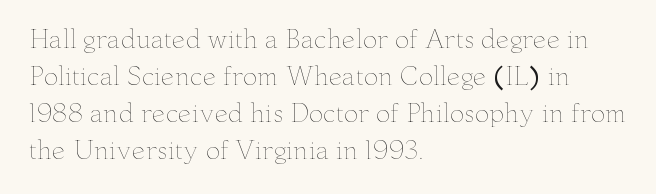
Vertical strokes here are truly vertical. Every row of glyphs begins at an identical x-position on the left. Between one letter and the next there's only the usual sliver of space. Only glyphs here, with clear space below each row.
